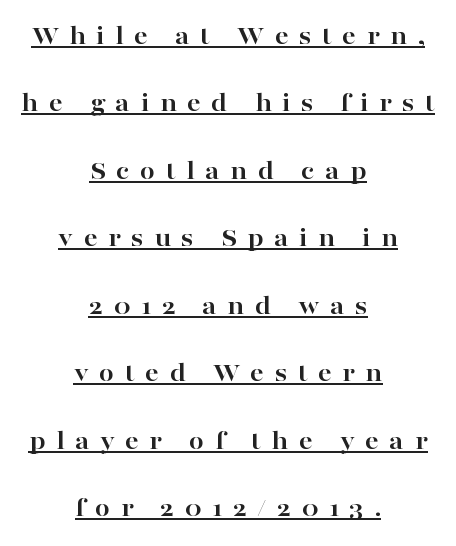
Compared with typical body copy, the letter spacing here is much looser. The letters stand upright; this is a roman face. Whoever set this chose breathing room over compactness in the vertical rhythm. Heavy-handed strokes throughout: this text is bold. The passage is arranged like a title page — every line centered.
